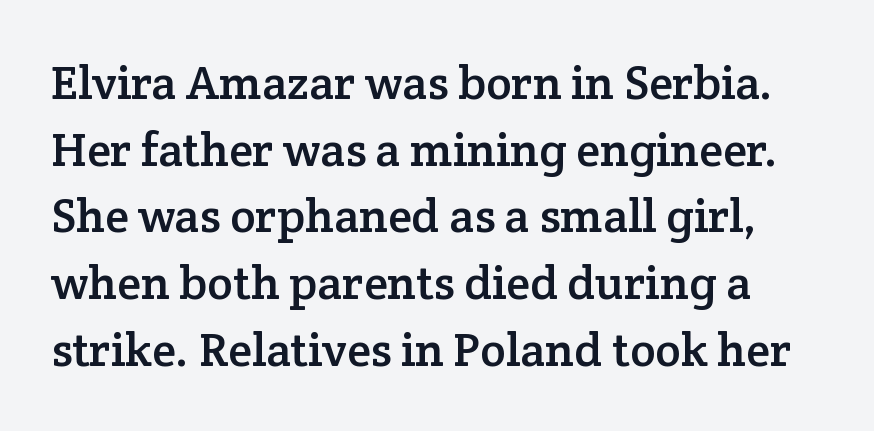
Q: Is the text italic (slanted)? A: No, it is upright.
Q: Is the typeface a serif or a sans-serif typeface? A: Serif.
Q: Is the text underlined? A: No.
Q: Is the spacing between letters normal or unusually wide? A: Normal.
Q: Is the spacing between lines tight, normal or loose? A: Normal.
Q: Width (condensed, normal, or wide)? A: Normal.
Q: Stroke contrast? A: Low.
Q: x-height? A: Medium.
Q: Monospaced? A: No.
